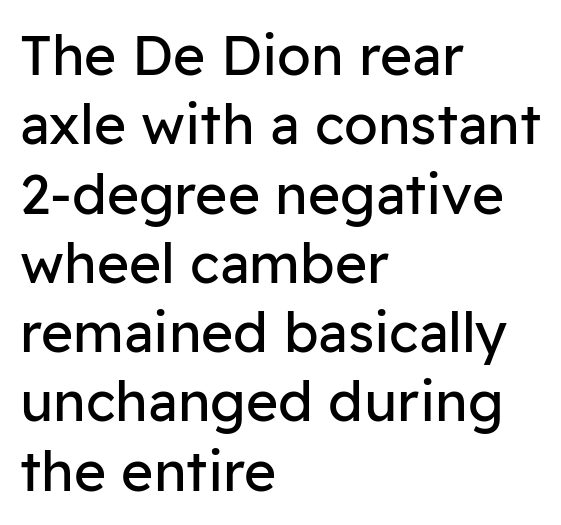
These lines keep a tight, regular rhythm from letter to letter. You could not count columns in this text — the font is proportionally spaced. This reads as an unemphasized weight, regular at the heaviest. Horizontally, the lines are justified to the leading edge only.
